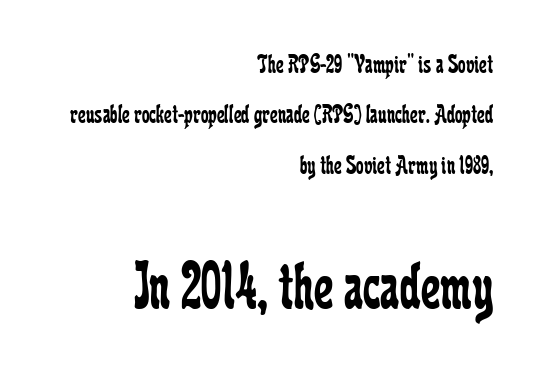
Quick note: underline off. The weight tops out at a normal text grade. Typesetter's note — lower block bumped up in size, upper block left smaller. Upright lettering throughout. Does the copy run flush right? Yes — the right margin is perfectly even. A typesetter would label this face a serif.
